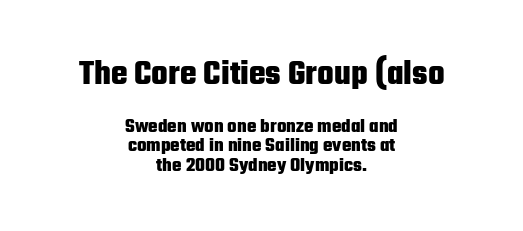
Q: Is the text bold? A: Yes.
Q: Is the text italic (slanted)? A: No, it is upright.
Q: Is the typeface a serif or a sans-serif typeface? A: Sans-serif.
Q: Is the text underlined? A: No.
Q: How is the paragraph aligned? A: Centered.
Q: Is the spacing between letters normal or unusually wide? A: Normal.
Q: Is the spacing between lines tight, normal or loose? A: Tight.
Q: Which block of text is set in a larger size, the first (top) or the second (bottom)? A: The first (top) one.
Q: Width (condensed, normal, or wide)? A: Condensed.
Q: Stroke contrast? A: Low.
Q: x-height? A: Medium.
Q: Monospaced? A: No.
